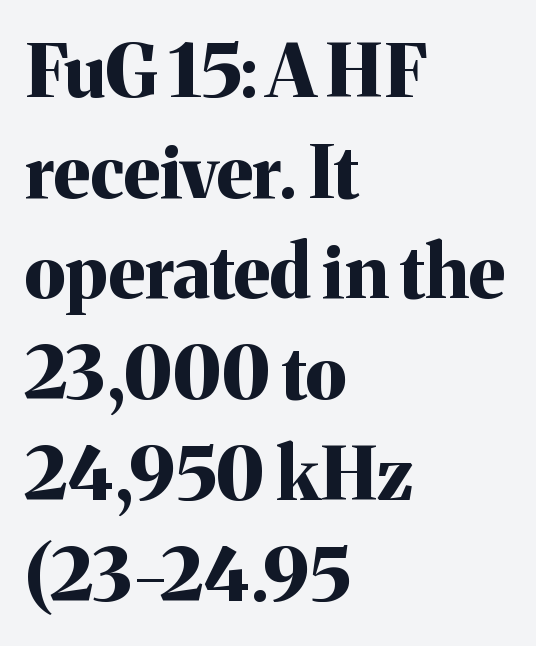
Q: Is the text bold? A: Yes.
Q: Is the text italic (slanted)? A: No, it is upright.
Q: Is the typeface a serif or a sans-serif typeface? A: Serif.
Q: Is the text underlined? A: No.
Q: How is the paragraph aligned? A: Left-aligned.
Q: Is the spacing between letters normal or unusually wide? A: Normal.
Q: Is the spacing between lines tight, normal or loose? A: Normal.
Q: Width (condensed, normal, or wide)? A: Normal.
Q: Stroke contrast? A: Medium.
Q: x-height? A: Medium.
Q: Monospaced? A: No.
